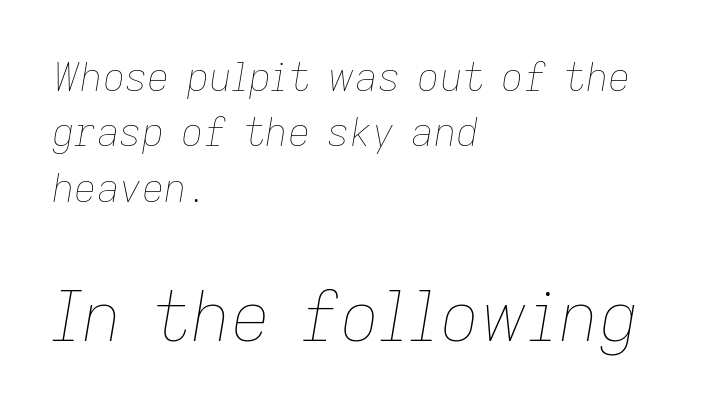
Q: Is the text bold? A: No.
Q: Is the text italic (slanted)? A: Yes, it leans right by about 9 degrees.
Q: Is the text underlined? A: No.
Q: How is the paragraph aligned? A: Left-aligned.
Q: Is the spacing between letters normal or unusually wide? A: Normal.
Q: Is the spacing between lines tight, normal or loose? A: Normal.
Q: Which block of text is set in a larger size, the first (top) or the second (bottom)? A: The second (bottom) one.
Q: Width (condensed, normal, or wide)? A: Normal.
Q: Stroke contrast? A: Low.
Q: x-height? A: Medium.
Q: Monospaced? A: No.
